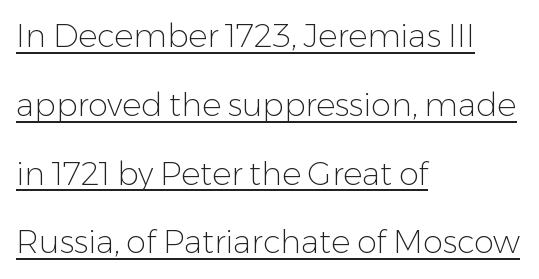
Q: Is the text bold? A: No.
Q: Is the text italic (slanted)? A: No, it is upright.
Q: Is the typeface a serif or a sans-serif typeface? A: Sans-serif.
Q: Is the text underlined? A: Yes.
Q: How is the paragraph aligned? A: Left-aligned.
Q: Is the spacing between letters normal or unusually wide? A: Normal.
Q: Is the spacing between lines tight, normal or loose? A: Loose.
Q: Width (condensed, normal, or wide)? A: Normal.
Q: Stroke contrast? A: Low.
Q: x-height? A: Medium.
Q: Monospaced? A: No.
